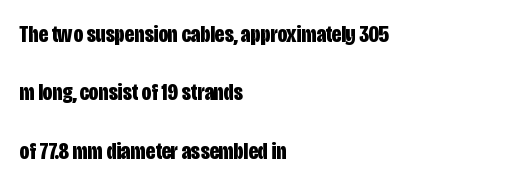
{"italic": "no", "bold": "yes", "underline": "no", "align": "left", "line_spacing": "loose", "line_spacing_ratio": 2.43, "letter_spacing": "normal", "letter_spacing_em": 0.0, "glyph_px": 24}
